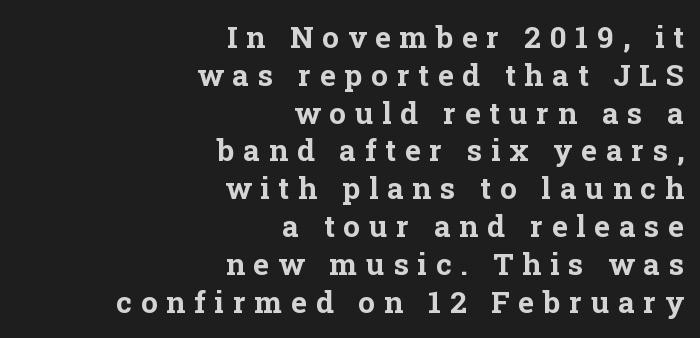
Do the characters align in a grid? No, the font is proportional. In terms of leading, this rendering sits right in the middle. These lines have a slow, spaced-out rhythm from letter to letter. A student would call this right alignment; a typographer would say flush right, rag left.
